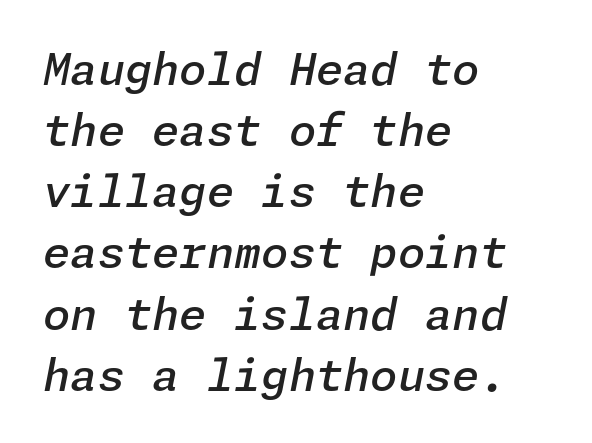
Compared with typical body copy, the letter spacing here is the same. What weight is shown? A semibold, between regular and bold. Underline: absent. These lines sit exactly where default settings would place them. The paragraph shown leans on its left margin. It's the slanting kind of type.
